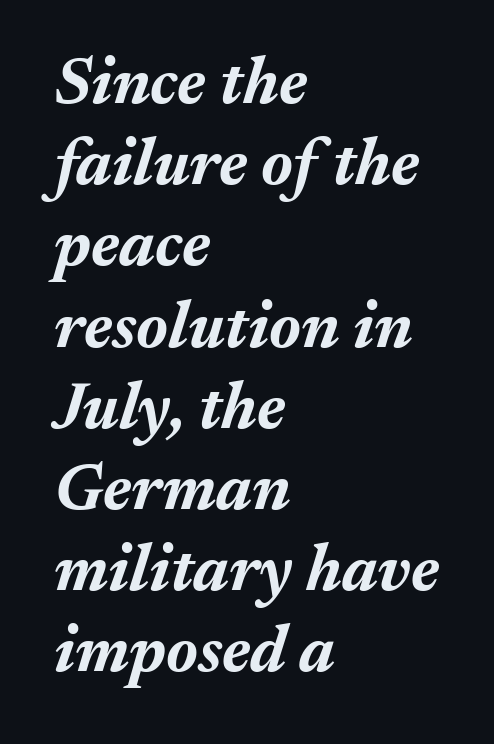
The image shows 66 px bold type, italic (leaning right); set left-aligned, line spacing 1.23x, normal letter spacing, not underlined; medium stroke contrast and a medium x-height.
